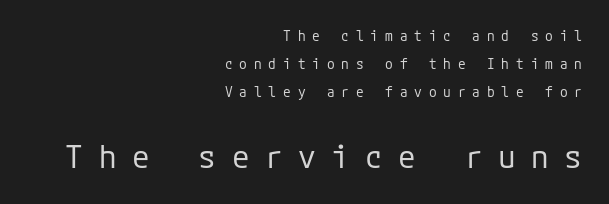
Is the letter spacing exaggerated? Yes — the characters are pushed far apart. Quick note: interline space is abundant. Heaviness? Minimal to ordinary, like unemphasized prose. Posture: vertical. The string is rendered with underlining switched off. This layout puts the modest block above and the oversized block below.
